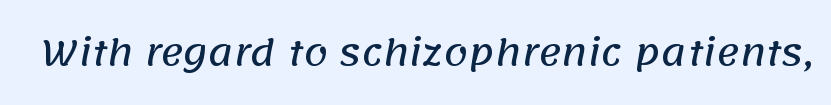
{"serif": "no", "width": "normal", "stroke_contrast": "low", "x_height": "large", "monospaced": "no", "underline": "no", "letter_spacing": "normal", "letter_spacing_em": 0.0, "glyph_px": 35}
